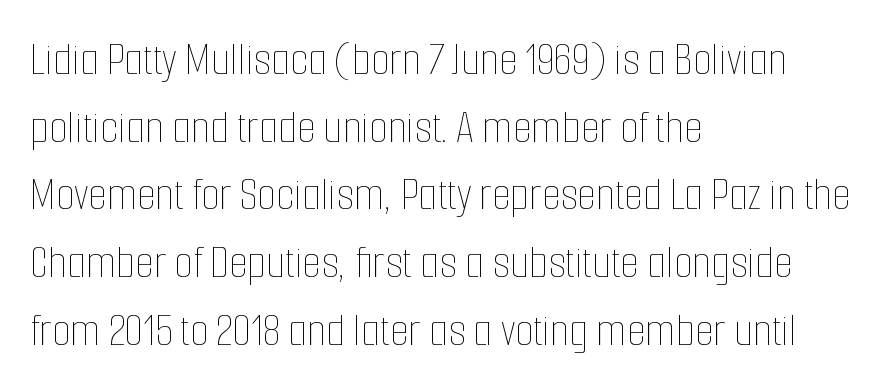
Q: Is the text bold? A: No.
Q: Is the text italic (slanted)? A: No, it is upright.
Q: Is the text underlined? A: No.
Q: How is the paragraph aligned? A: Left-aligned.
Q: Is the spacing between letters normal or unusually wide? A: Normal.
Q: Is the spacing between lines tight, normal or loose? A: Normal.
Q: Width (condensed, normal, or wide)? A: Condensed.
Q: Stroke contrast? A: Low.
Q: x-height? A: Medium.
Q: Monospaced? A: No.
